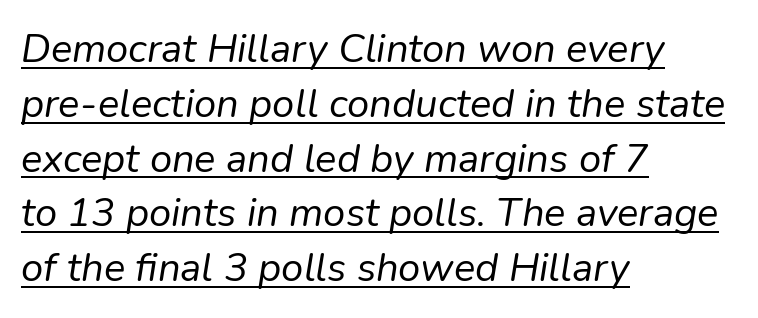
Q: Is the text bold? A: No.
Q: Is the text italic (slanted)? A: Yes, it leans right by about 9 degrees.
Q: Is the text underlined? A: Yes.
Q: How is the paragraph aligned? A: Left-aligned.
Q: Is the spacing between letters normal or unusually wide? A: Normal.
Q: Is the spacing between lines tight, normal or loose? A: Normal.
Q: Width (condensed, normal, or wide)? A: Normal.
Q: Stroke contrast? A: Low.
Q: x-height? A: Medium.
Q: Monospaced? A: No.
